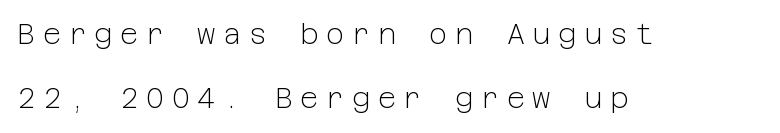
The image shows 28 px light sans-serif type, upright; set left-aligned, loose line spacing (2.3x), unusually wide letter spacing (+0.27 em), not underlined; low stroke contrast and a medium x-height.
